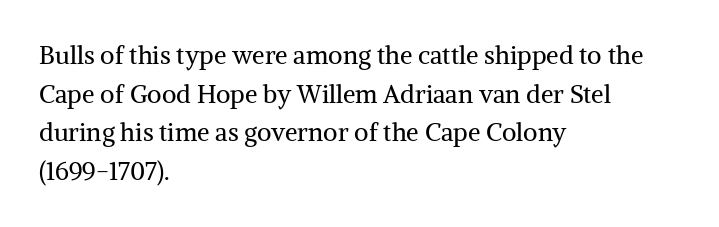
Notice how descenders clear the ascenders below comfortably — that's standard leading. Posture: vertical. Letter spacing: default. This rendering uses left alignment, leaving the right contour irregular.
